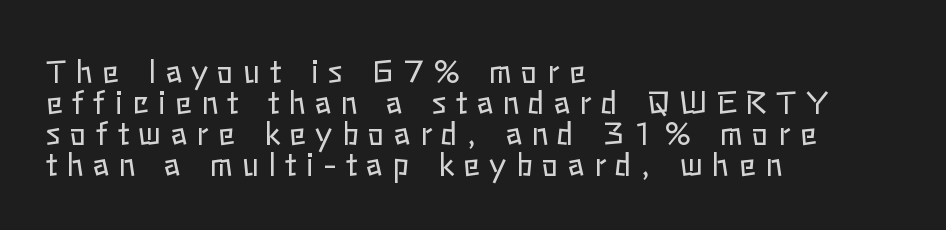
Each row of text sits above clean, open space. Baseline-to-baseline distance is barely more than the letter height. The rendering uses natural spacing where letterforms have individual widths. The letterforms stand isolated, each surrounded by extra space. Does the lettering tilt? It doesn't — this is upright.
